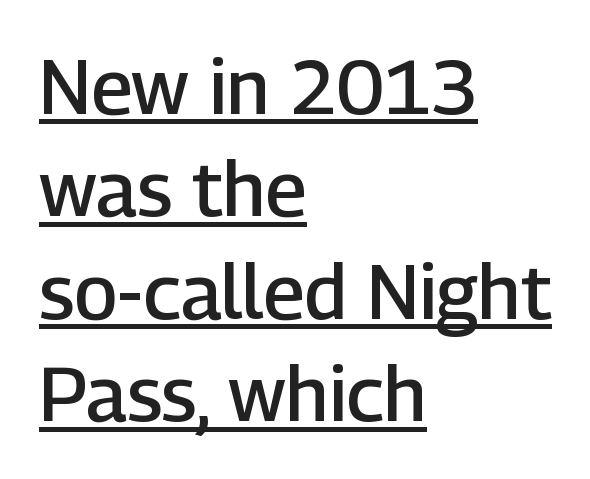
The image shows 77 px semibold sans-serif type, upright; set left-aligned, normal line spacing (1.33x), normal letter spacing, underlined; low stroke contrast and a medium x-height.
